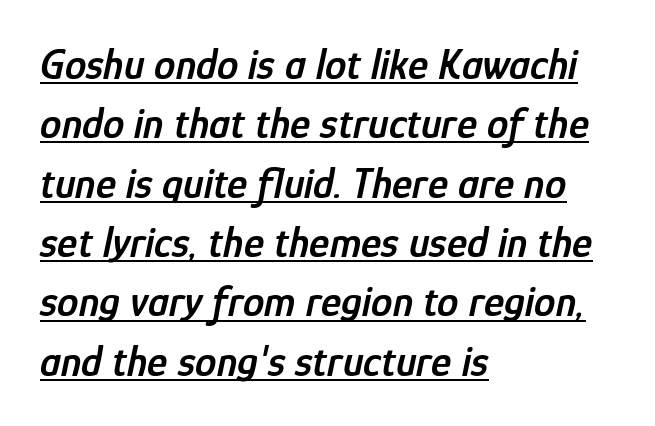
Q: Is the text bold? A: Semi-bold.
Q: Is the text italic (slanted)? A: Yes, it leans right by about 12 degrees.
Q: Is the text underlined? A: Yes.
Q: How is the paragraph aligned? A: Left-aligned.
Q: Is the spacing between letters normal or unusually wide? A: Normal.
Q: Is the spacing between lines tight, normal or loose? A: Normal.
Q: Width (condensed, normal, or wide)? A: Condensed.
Q: Stroke contrast? A: Low.
Q: x-height? A: Medium.
Q: Monospaced? A: No.
